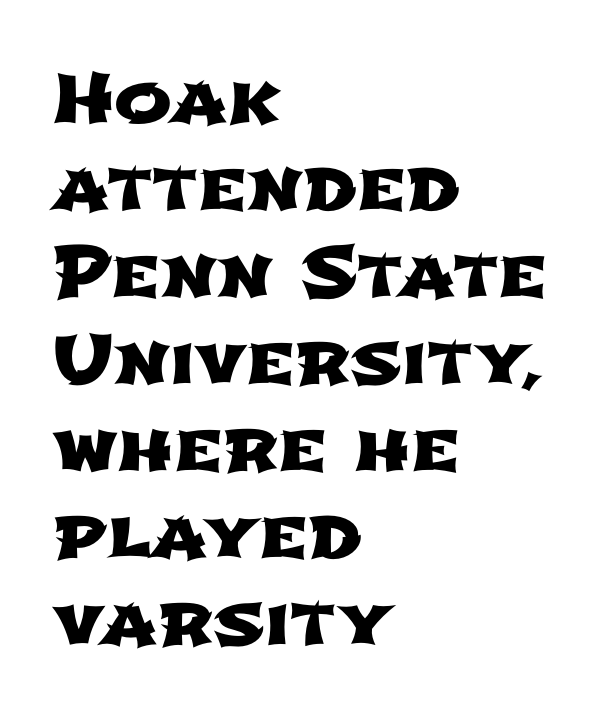
{"serif": "no", "width": "wide", "stroke_contrast": "low", "x_height": "medium", "monospaced": "no", "underline": "no", "align": "left", "line_spacing": "normal", "line_spacing_ratio": 1.26, "letter_spacing": "normal", "letter_spacing_em": 0.0, "glyph_px": 69}
